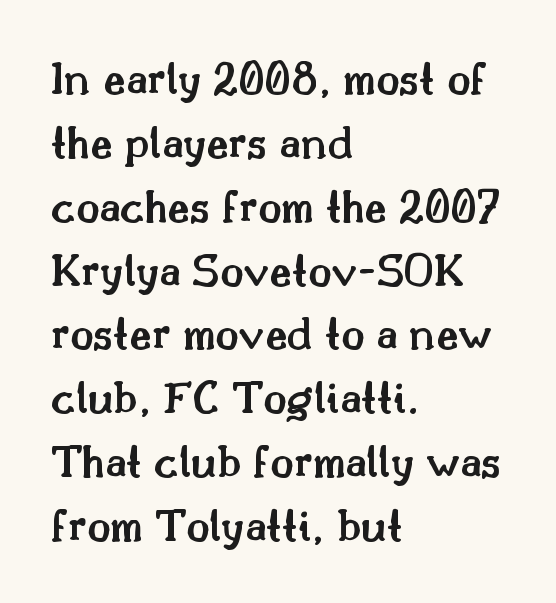
Q: Is the text bold? A: Semi-bold.
Q: Is the text italic (slanted)? A: No, it is upright.
Q: Is the typeface a serif or a sans-serif typeface? A: Serif.
Q: Is the text underlined? A: No.
Q: How is the paragraph aligned? A: Left-aligned.
Q: Is the spacing between letters normal or unusually wide? A: Normal.
Q: Is the spacing between lines tight, normal or loose? A: Normal.
Q: Width (condensed, normal, or wide)? A: Normal.
Q: Stroke contrast? A: Medium.
Q: x-height? A: Small.
Q: Monospaced? A: No.
